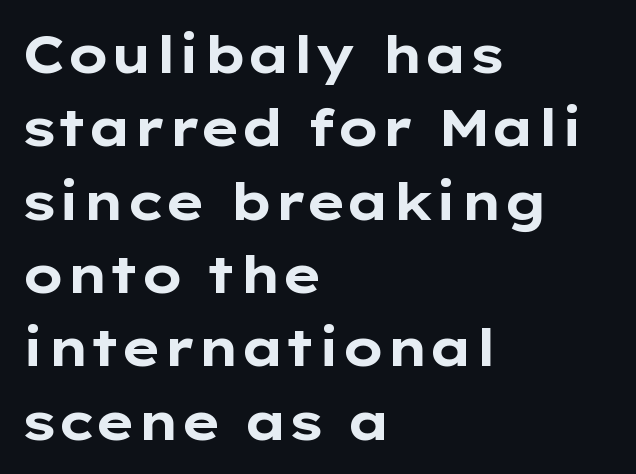
{"serif": "no", "italic": "no", "bold": "yes", "weight": "bold", "width": "wide", "stroke_contrast": "low", "x_height": "medium", "monospaced": "no", "underline": "no", "align": "left", "line_spacing": "normal", "line_spacing_ratio": 1.41, "letter_spacing": "normal", "letter_spacing_em": 0.0, "glyph_px": 52}
